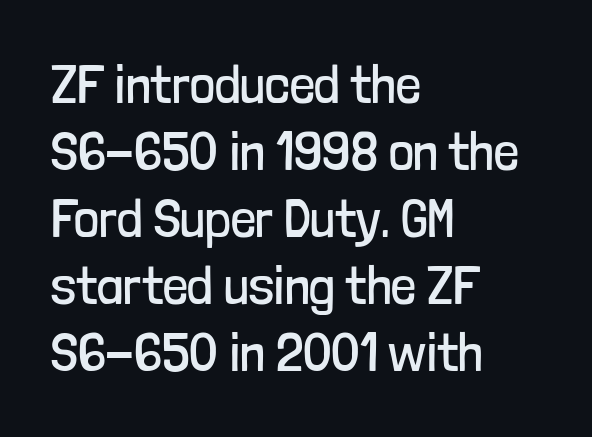
{"serif": "no", "italic": "no", "bold": "no", "weight": "regular", "width": "condensed", "stroke_contrast": "low", "x_height": "medium", "monospaced": "no", "underline": "no", "align": "left", "line_spacing_ratio": 1.22, "letter_spacing": "normal", "letter_spacing_em": 0.0, "glyph_px": 55}
